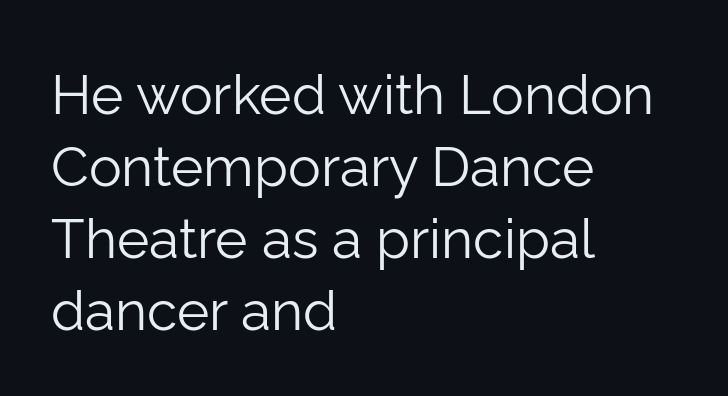
Nope, not italic — everything's standing straight. No word sits above an underline. Each letter keeps its own natural width here, so spacing adapts to shape. Line beginnings align vertically; line endings do not.
